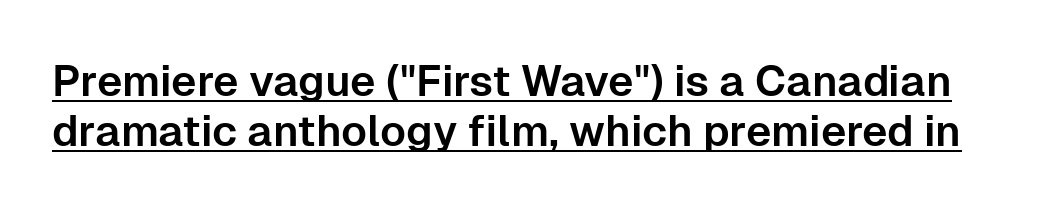
Q: Is the text italic (slanted)? A: No, it is upright.
Q: Is the typeface a serif or a sans-serif typeface? A: Sans-serif.
Q: Is the text underlined? A: Yes.
Q: Is the spacing between letters normal or unusually wide? A: Normal.
Q: Width (condensed, normal, or wide)? A: Normal.
Q: Stroke contrast? A: Low.
Q: x-height? A: Medium.
Q: Monospaced? A: No.
